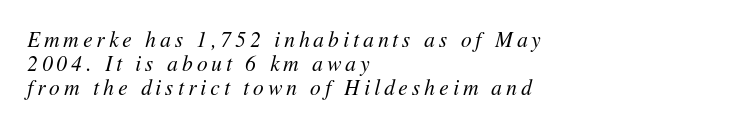
Q: Is the text bold? A: No.
Q: Is the text italic (slanted)? A: Yes, it leans right by about 11 degrees.
Q: Is the text underlined? A: No.
Q: How is the paragraph aligned? A: Left-aligned.
Q: Is the spacing between letters normal or unusually wide? A: Unusually wide.
Q: Is the spacing between lines tight, normal or loose? A: Tight.
